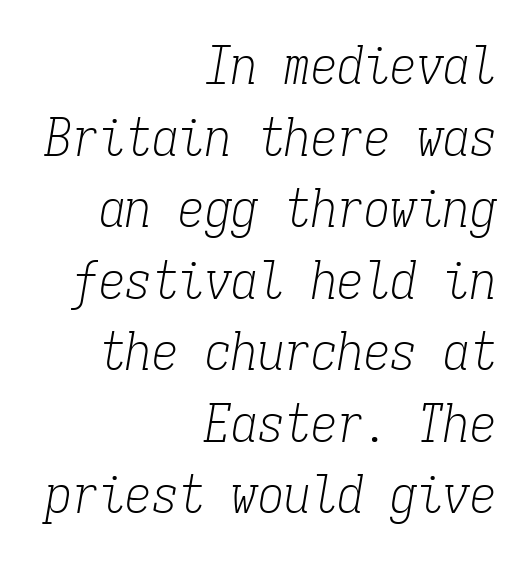
{"serif": "yes", "italic": "yes", "lean": "right", "slant_degrees": 9, "bold": "no", "weight": "light", "width": "condensed", "stroke_contrast": "low", "x_height": "medium", "monospaced": "yes", "underline": "no", "align": "right", "line_spacing": "normal", "line_spacing_ratio": 1.35, "letter_spacing": "normal", "letter_spacing_em": 0.0, "glyph_px": 53}
